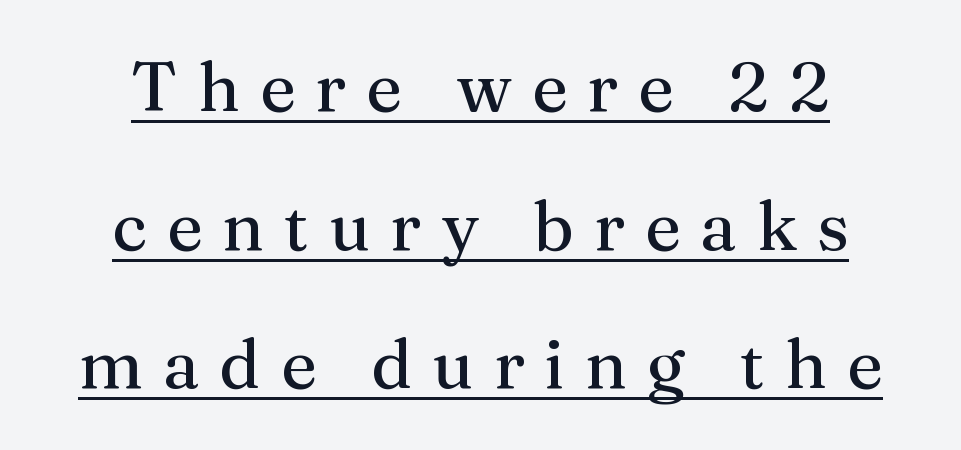
The weight tops out at a normal text grade. Serif or sans? Serif — the stroke terminals have little feet. The letters are spread apart with noticeably loose tracking. When letters stand straight like this, we call the style roman or upright. Proportional: the letters do not fall into vertical columns.
